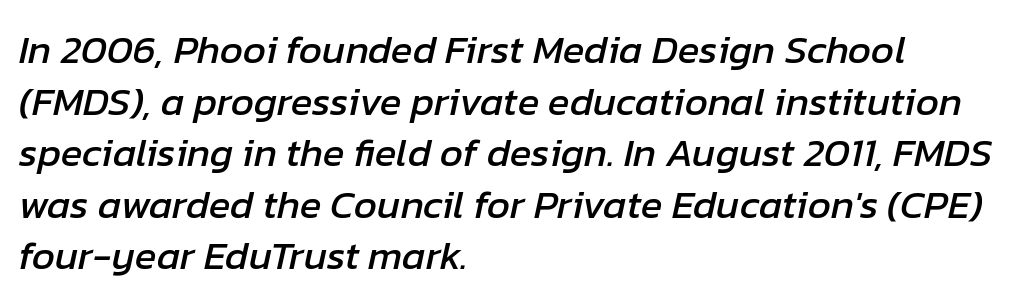
{"italic": "yes", "lean": "right", "slant_degrees": 12, "width": "normal", "stroke_contrast": "low", "x_height": "medium", "monospaced": "no", "underline": "no", "align": "left", "line_spacing": "normal", "line_spacing_ratio": 1.29, "letter_spacing": "normal", "letter_spacing_em": 0.0, "glyph_px": 40}
